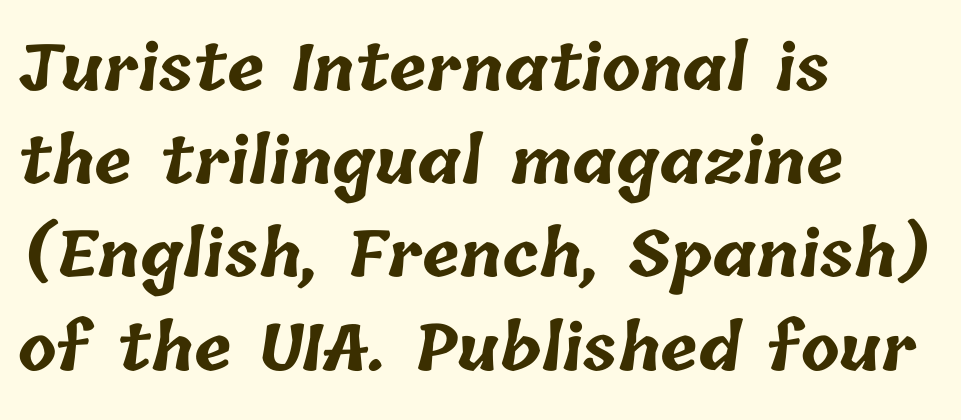
{"bold": "yes", "weight": "bold", "width": "normal", "stroke_contrast": "low", "x_height": "medium", "monospaced": "no", "underline": "no", "align": "left", "line_spacing": "normal", "line_spacing_ratio": 1.48, "letter_spacing": "normal", "letter_spacing_em": 0.0, "glyph_px": 63}
